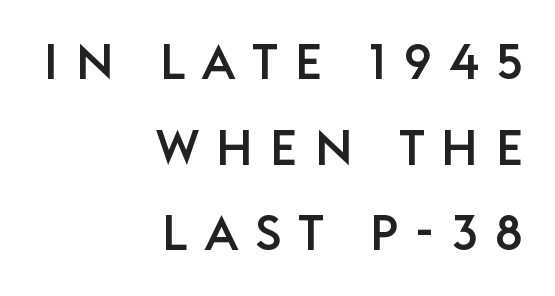
The image shows 49 px sans-serif type, upright; set right-aligned, line spacing 1.75x, unusually wide letter spacing (+0.35 em), not underlined; low stroke contrast and a large x-height.
